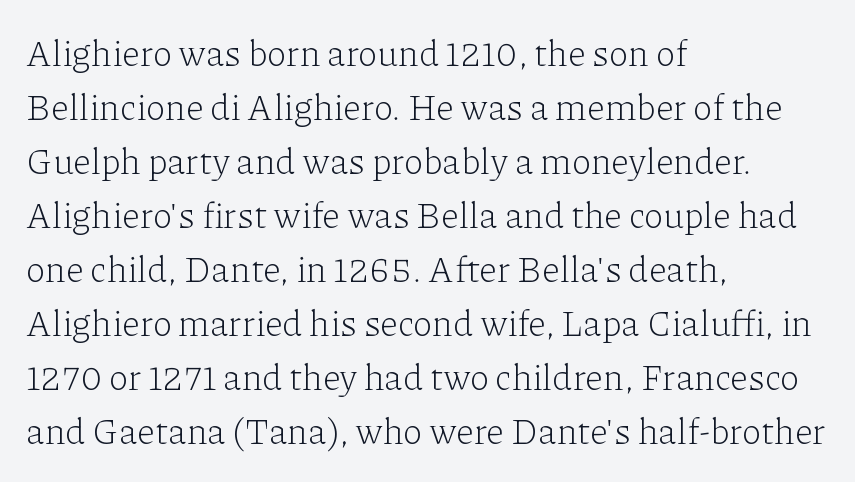
The image shows 36 px light serif type, upright; set left-aligned, normal line spacing (1.5x), normal letter spacing, not underlined; low stroke contrast and a medium x-height.
